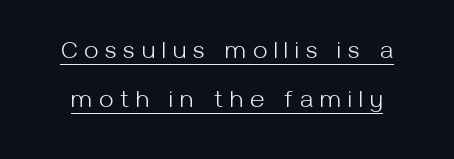
{"italic": "no", "bold": "no", "underline": "yes", "line_spacing": "loose", "line_spacing_ratio": 1.96, "letter_spacing": "wide", "letter_spacing_em": 0.29, "glyph_px": 25}
